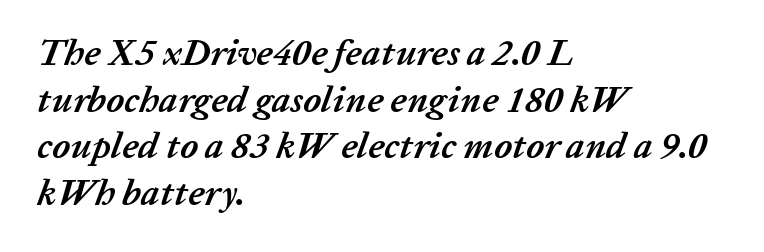
Q: Is the text bold? A: Yes.
Q: Is the text italic (slanted)? A: Yes, it leans right by about 20 degrees.
Q: Is the text underlined? A: No.
Q: How is the paragraph aligned? A: Left-aligned.
Q: Is the spacing between letters normal or unusually wide? A: Normal.
Q: Is the spacing between lines tight, normal or loose? A: Normal.
Q: Width (condensed, normal, or wide)? A: Normal.
Q: Stroke contrast? A: Low.
Q: x-height? A: Medium.
Q: Monospaced? A: No.
